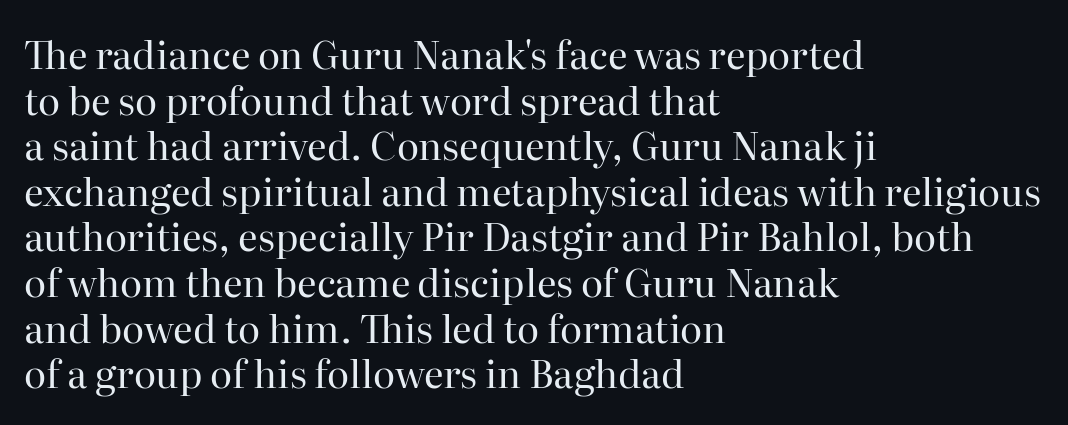
{"serif": "yes", "italic": "no", "bold": "no", "weight": "regular", "width": "normal", "stroke_contrast": "high", "x_height": "medium", "monospaced": "no", "underline": "no", "align": "left", "line_spacing_ratio": 1.2, "letter_spacing": "normal", "letter_spacing_em": 0.0, "glyph_px": 38}
